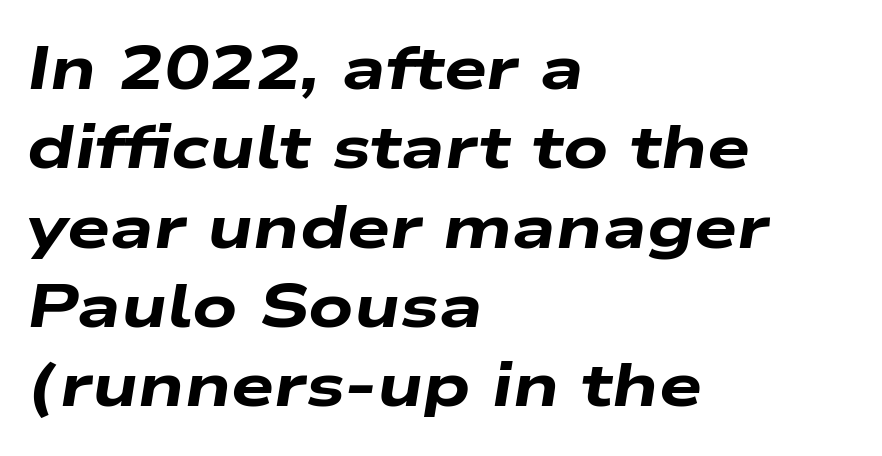
The image shows 61 px heavy, wide type, italic (leaning right); set left-aligned, normal line spacing (1.3x), normal letter spacing, not underlined; low stroke contrast and a medium x-height.
